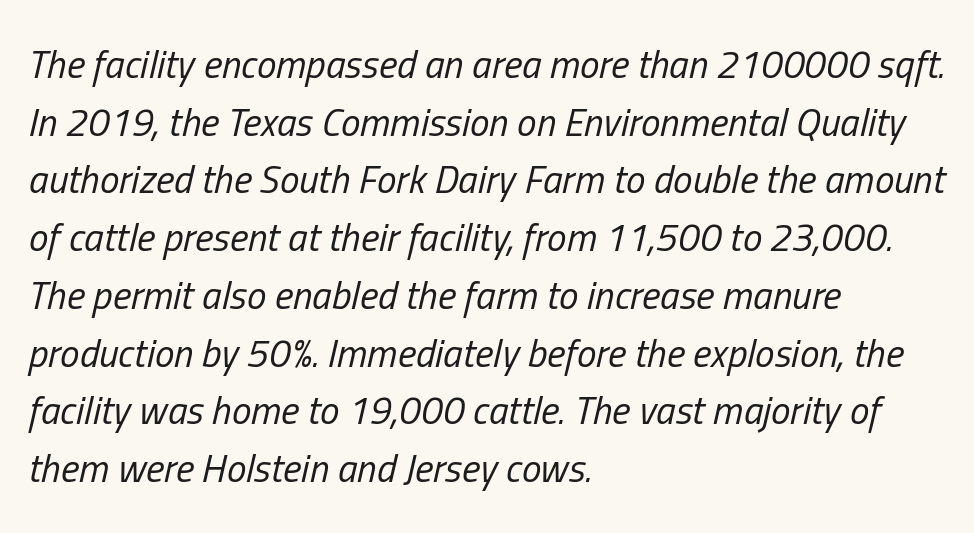
The image shows 39 px regular-weight, condensed type, italic (leaning right); set left-aligned, normal line spacing (1.48x), normal letter spacing, not underlined; low stroke contrast and a medium x-height.
